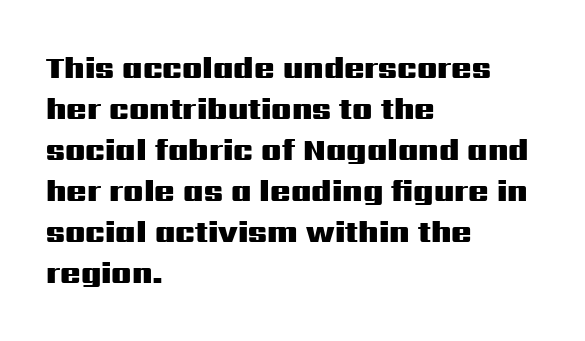
These lines are rendered in a variable-pitch font. Typesetter's note: full bold, strokes at maximum text heaviness. Notice how descenders clear the ascenders below comfortably — that's standard leading. Visually the block forms a straight wall on the left and a jagged coastline on the right. Bare-footed words on every line. The rendering keeps characters at their native spacing.
